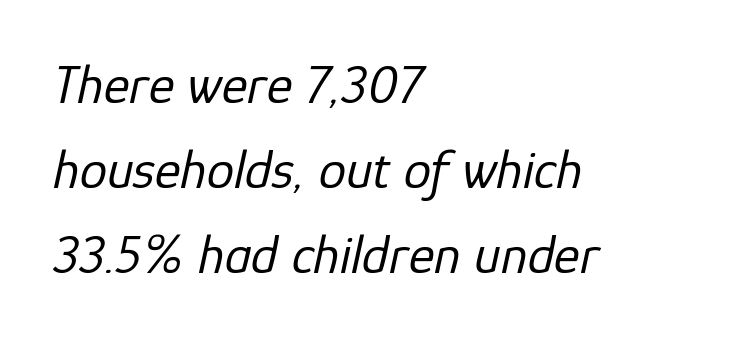
The image shows 55 px regular-weight type, italic (leaning right); set left-aligned, normal line spacing (1.55x), normal letter spacing, not underlined; low stroke contrast and a medium x-height.
